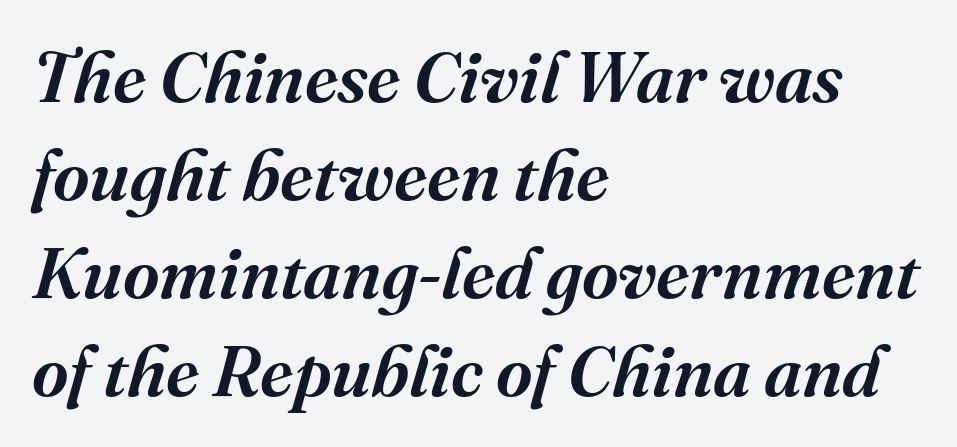
The image shows 71 px serif type, italic (leaning right); set left-aligned, normal line spacing (1.38x), normal letter spacing, not underlined; medium stroke contrast and a medium x-height.
